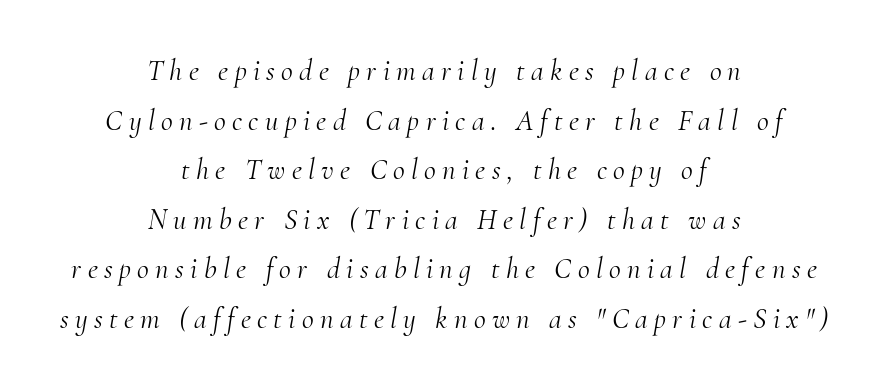
Q: Is the text bold? A: No.
Q: Is the text italic (slanted)? A: Yes, it leans right by about 10 degrees.
Q: Is the typeface a serif or a sans-serif typeface? A: Serif.
Q: Is the text underlined? A: No.
Q: How is the paragraph aligned? A: Centered.
Q: Is the spacing between letters normal or unusually wide? A: Unusually wide.
Q: Width (condensed, normal, or wide)? A: Normal.
Q: Stroke contrast? A: Medium.
Q: x-height? A: Small.
Q: Monospaced? A: No.
